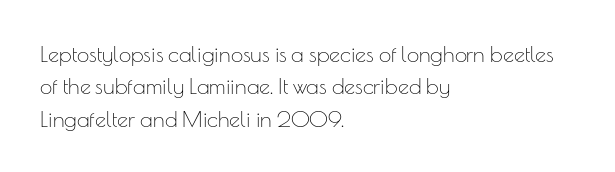
The image shows 22 px text type, upright; set left-aligned, normal line spacing (1.47x), normal letter spacing, not underlined.
